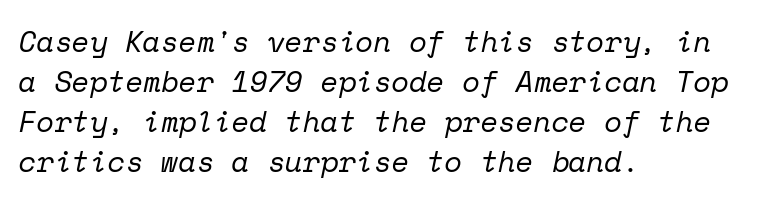
The space beneath each line is pristine and unruled. Looks like terminal output: every glyph gets an equal slot. Horizontally, the lines are justified to the leading edge only. Here the glyphs are tracked normally, forming tight word shapes. Regular leading.
